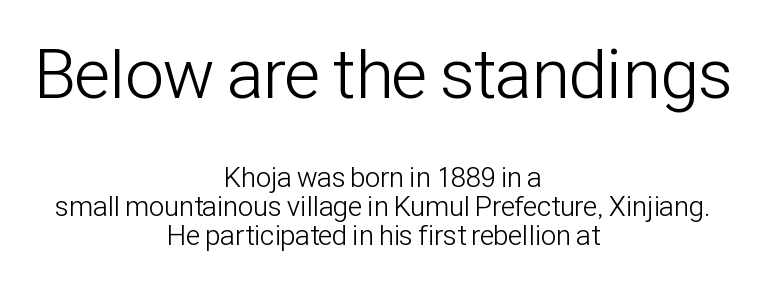
The foot of each line stays bare and open. The lines are quadded center. A typesetter would label this face a sans. No chunkiness to these letters — they're not bold.
